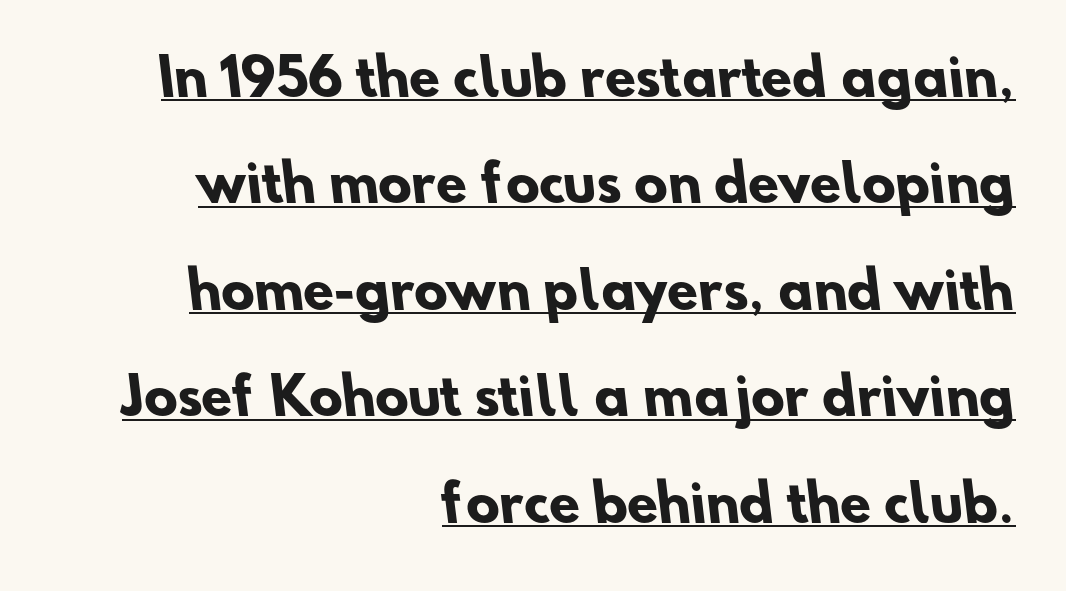
The passage shown has conventional tracking throughout. The passage shown is typed in a proportional face where columns would drift. These words are printed bold, with thick strokes throughout. Horizontal alignment here is rightward, an uncommon choice for prose. Notice the wide empty band between every row — that's loose leading. What decoration does the sample have? An underline.
